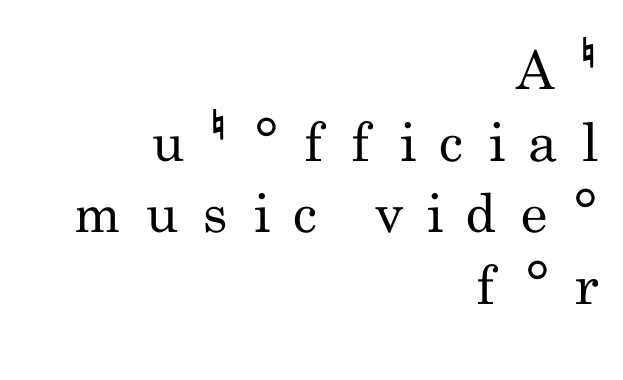
Q: Is the text bold? A: No.
Q: Is the text italic (slanted)? A: No, it is upright.
Q: Is the typeface a serif or a sans-serif typeface? A: Sans-serif.
Q: Is the text underlined? A: No.
Q: How is the paragraph aligned? A: Right-aligned.
Q: Is the spacing between letters normal or unusually wide? A: Unusually wide.
Q: Is the spacing between lines tight, normal or loose? A: Normal.
Q: Width (condensed, normal, or wide)? A: Condensed.
Q: Stroke contrast? A: Low.
Q: x-height? A: Small.
Q: Monospaced? A: No.
